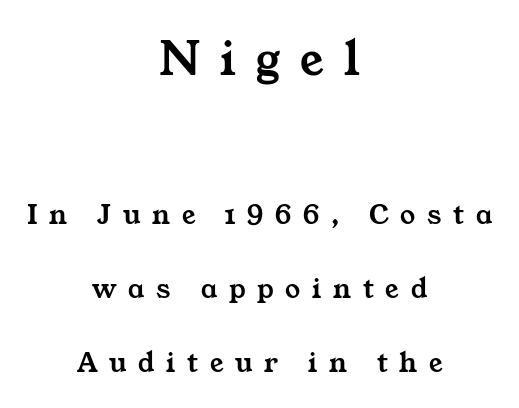
Widely set lines give the paragraph a tall, airy silhouette. Regarding serifs, this sample has them. The space beneath each line is pristine and unruled. Looks like regular typesetting: each glyph gets only the width it needs.
